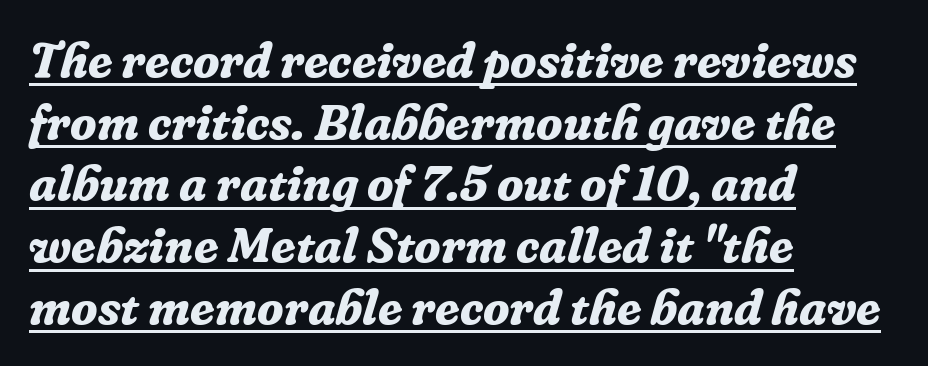
The image shows 49 px bold serif type, italic (leaning right); set left-aligned, normal line spacing (1.26x), normal letter spacing, underlined; low stroke contrast and a medium x-height.
